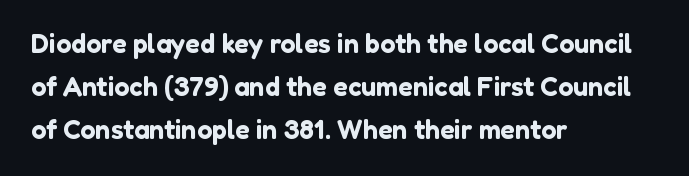
{"italic": "no", "underline": "no", "align": "left", "line_spacing": "normal", "line_spacing_ratio": 1.59, "letter_spacing": "normal", "letter_spacing_em": 0.0, "glyph_px": 27}
